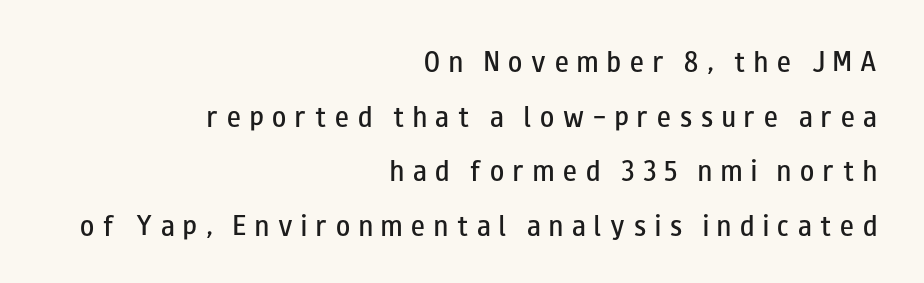
{"italic": "no", "bold": "semi", "underline": "no", "align": "right", "line_spacing": "loose", "line_spacing_ratio": 2.38, "letter_spacing": "wide", "letter_spacing_em": 0.38, "glyph_px": 23}
